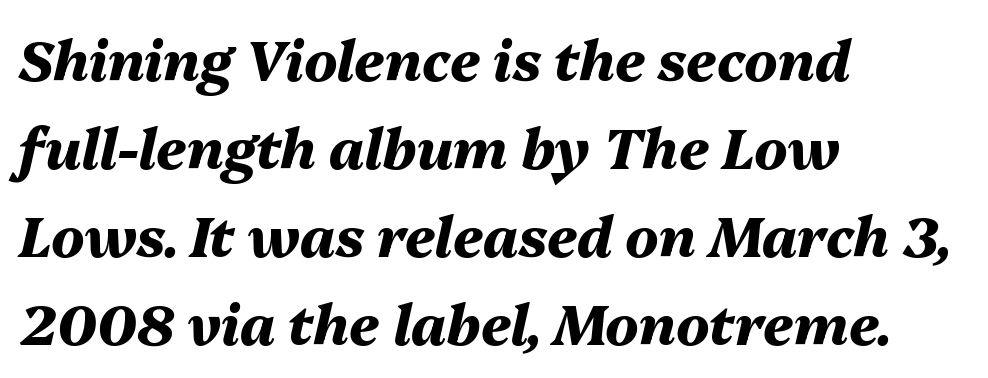
The image shows 55 px heavy type, italic (leaning right); set left-aligned, normal line spacing (1.6x), normal letter spacing, not underlined; medium stroke contrast and a medium x-height.
